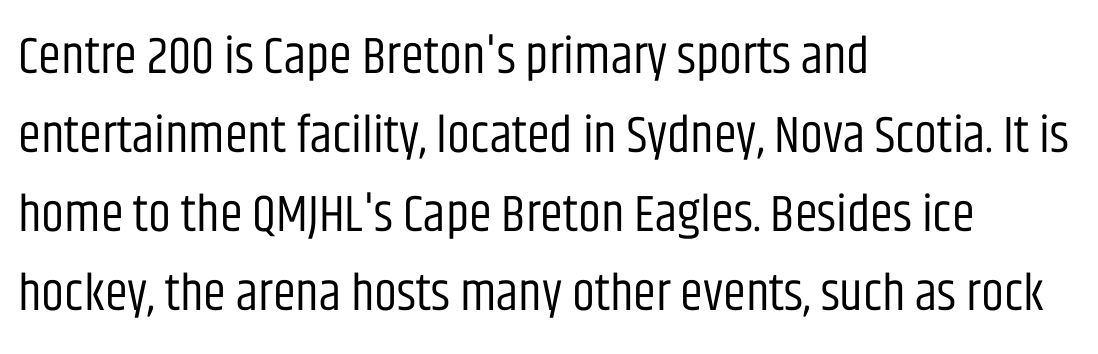
Q: Is the text bold? A: No.
Q: Is the text italic (slanted)? A: No, it is upright.
Q: Is the typeface a serif or a sans-serif typeface? A: Sans-serif.
Q: Is the text underlined? A: No.
Q: How is the paragraph aligned? A: Left-aligned.
Q: Is the spacing between letters normal or unusually wide? A: Normal.
Q: Is the spacing between lines tight, normal or loose? A: Normal.
Q: Width (condensed, normal, or wide)? A: Condensed.
Q: Stroke contrast? A: Low.
Q: x-height? A: Large.
Q: Monospaced? A: No.
